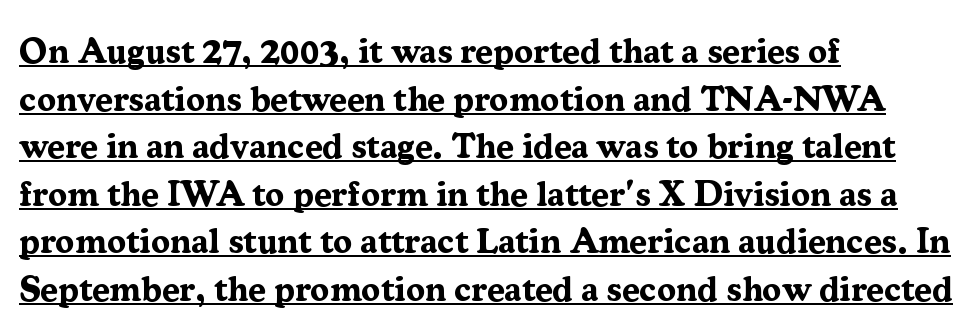
Q: Is the text bold? A: Yes.
Q: Is the text italic (slanted)? A: No, it is upright.
Q: Is the typeface a serif or a sans-serif typeface? A: Serif.
Q: Is the text underlined? A: Yes.
Q: How is the paragraph aligned? A: Left-aligned.
Q: Is the spacing between letters normal or unusually wide? A: Normal.
Q: Is the spacing between lines tight, normal or loose? A: Normal.
Q: Width (condensed, normal, or wide)? A: Normal.
Q: Stroke contrast? A: Medium.
Q: x-height? A: Medium.
Q: Monospaced? A: No.
